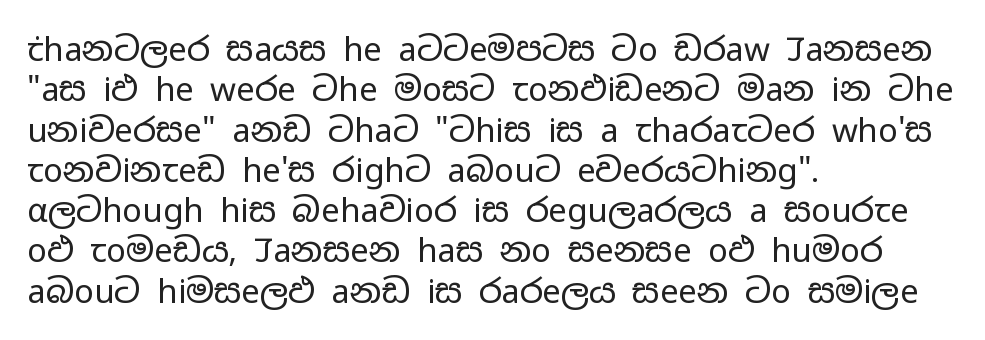
Q: Is the text bold? A: No.
Q: Is the text italic (slanted)? A: No, it is upright.
Q: Is the typeface a serif or a sans-serif typeface? A: Sans-serif.
Q: Is the text underlined? A: No.
Q: How is the paragraph aligned? A: Left-aligned.
Q: Is the spacing between letters normal or unusually wide? A: Normal.
Q: Width (condensed, normal, or wide)? A: Wide.
Q: Stroke contrast? A: Low.
Q: x-height? A: Medium.
Q: Monospaced? A: No.
